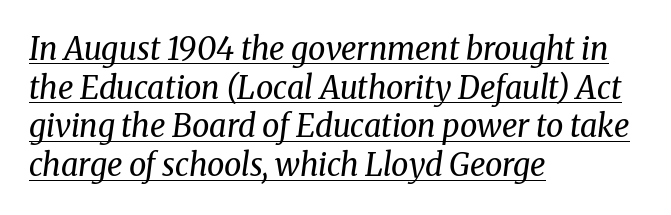
{"serif": "yes", "italic": "yes", "lean": "right", "slant_degrees": 8, "bold": "no", "weight": "regular", "width": "normal", "stroke_contrast": "medium", "x_height": "medium", "monospaced": "no", "underline": "yes", "align": "left", "line_spacing": "normal", "line_spacing_ratio": 1.25, "letter_spacing": "normal", "letter_spacing_em": 0.0, "glyph_px": 31}
